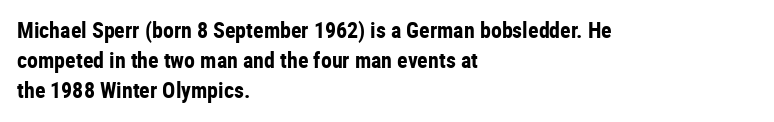
The paragraph shown leans on its left margin. This block has exactly the height ordinary leading produces. Italic: no, the glyphs are upright roman. The baseline area is clear.
